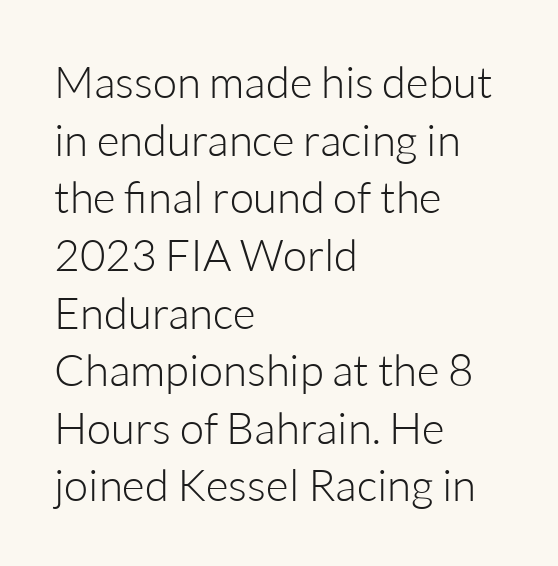
Q: Is the text bold? A: No.
Q: Is the text italic (slanted)? A: No, it is upright.
Q: Is the typeface a serif or a sans-serif typeface? A: Sans-serif.
Q: Is the text underlined? A: No.
Q: How is the paragraph aligned? A: Left-aligned.
Q: Is the spacing between letters normal or unusually wide? A: Normal.
Q: Is the spacing between lines tight, normal or loose? A: Normal.
Q: Width (condensed, normal, or wide)? A: Normal.
Q: Stroke contrast? A: Low.
Q: x-height? A: Medium.
Q: Monospaced? A: No.
